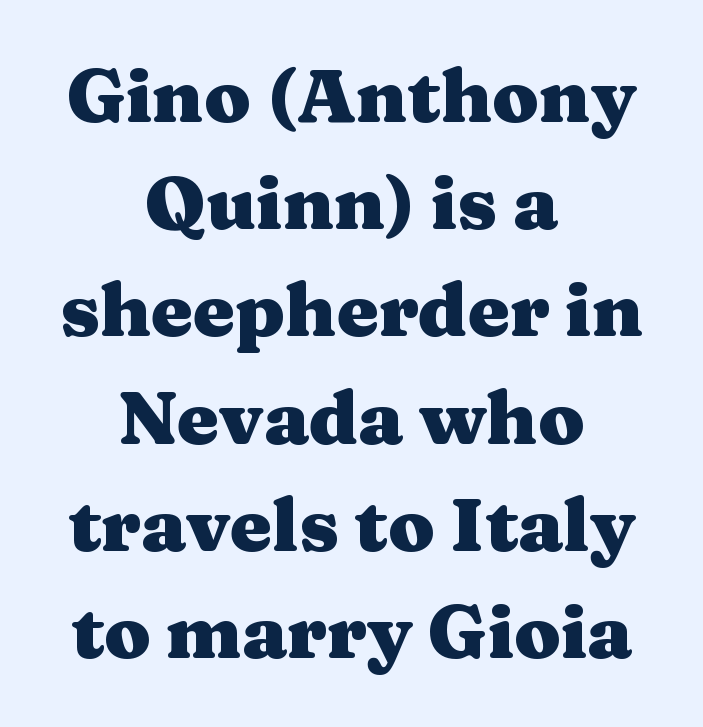
{"serif": "yes", "italic": "no", "bold": "yes", "weight": "heavy", "width": "wide", "stroke_contrast": "medium", "x_height": "medium", "monospaced": "no", "underline": "no", "align": "center", "line_spacing": "normal", "line_spacing_ratio": 1.43, "letter_spacing": "normal", "letter_spacing_em": 0.0, "glyph_px": 75}
